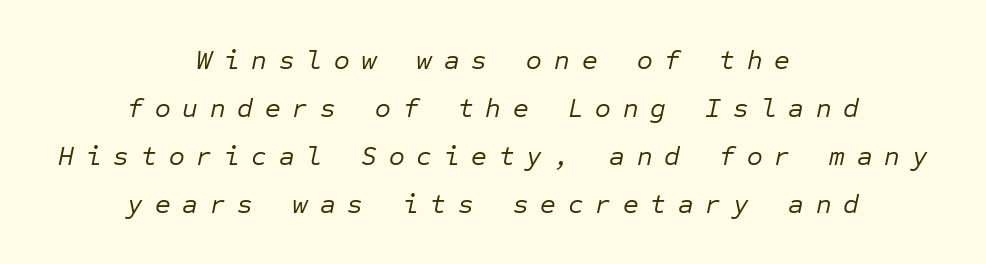
{"italic": "yes", "lean": "right", "slant_degrees": 12, "bold": "no", "underline": "no", "align": "center", "line_spacing_ratio": 1.78, "letter_spacing": "wide", "letter_spacing_em": 0.44, "glyph_px": 27}
